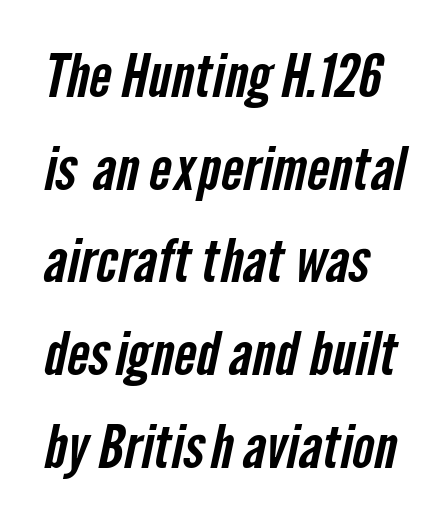
The image shows 59 px condensed sans-serif type; set normal line spacing (1.57x), normal letter spacing, not underlined; low stroke contrast and a medium x-height.
